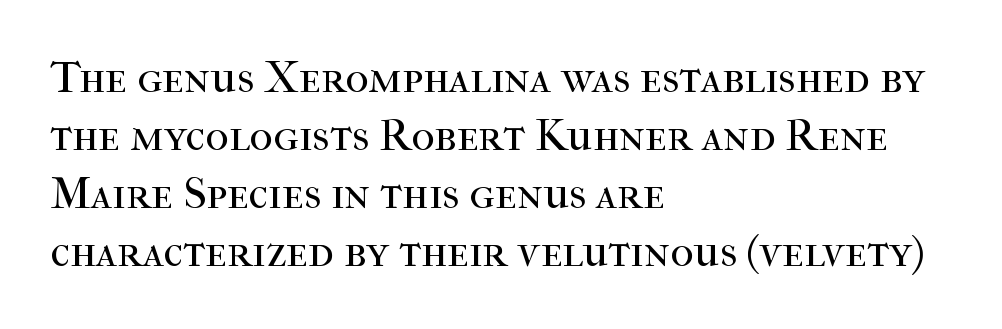
The image shows 45 px regular-weight serif type, upright; set left-aligned, normal line spacing (1.29x), normal letter spacing, not underlined; high stroke contrast and a medium x-height.
